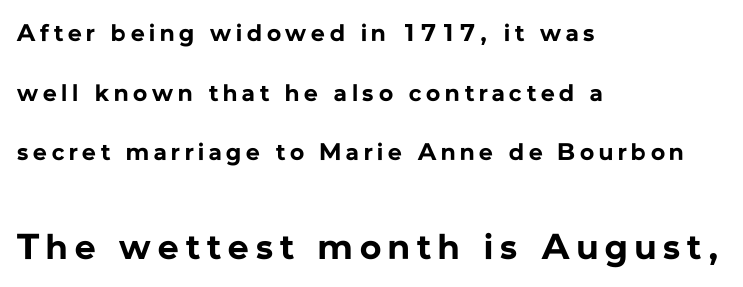
The image shows 36 px bold sans-serif type, upright; set left-aligned, loose line spacing (2.48x), unusually wide letter spacing (+0.2 em), not underlined; the second (bottom) block is 1.5x larger; low stroke contrast and a medium x-height.
